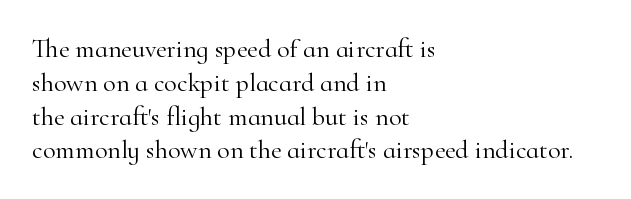
Descenders are the only things crossing below the line. Vertical strokes here are truly vertical. Compared with typical paragraphs, the rows here are spaced about the same. The setting favours the left margin, as ordinary paragraphs usually do.
